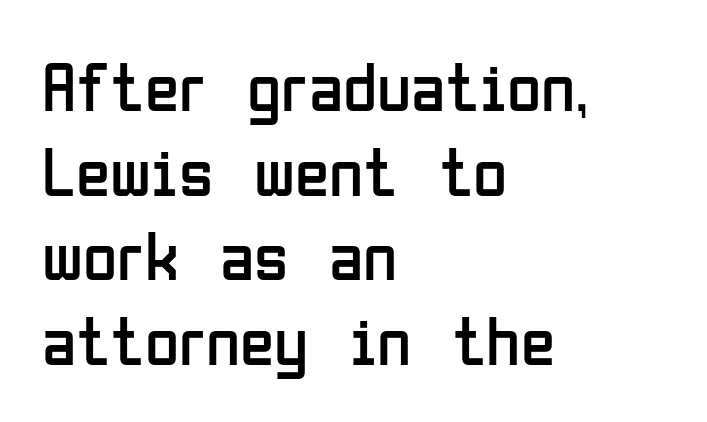
{"serif": "no", "italic": "no", "bold": "no", "weight": "regular", "width": "condensed", "stroke_contrast": "low", "x_height": "medium", "monospaced": "no", "underline": "no", "align": "left", "line_spacing_ratio": 1.21, "letter_spacing": "normal", "letter_spacing_em": 0.0, "glyph_px": 70}
